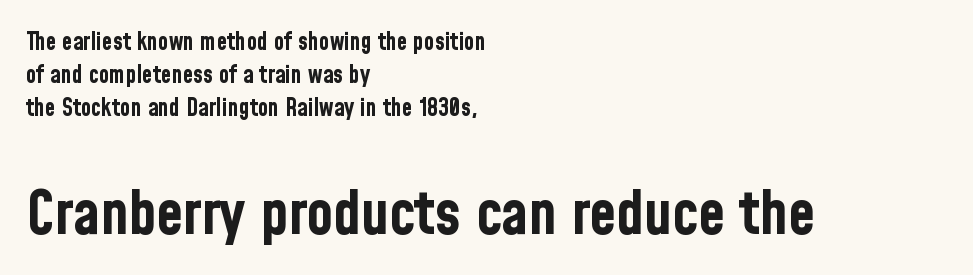
The axis of the letterforms is exactly vertical. Has an underline been added? It has not. Think of a printed novel: that variable character pitch is what you see here. Does extra space separate the letters? No, they use regular spacing. The glyphs have the mass of a bold cut. Evenly set lines give the paragraph a standard silhouette.
